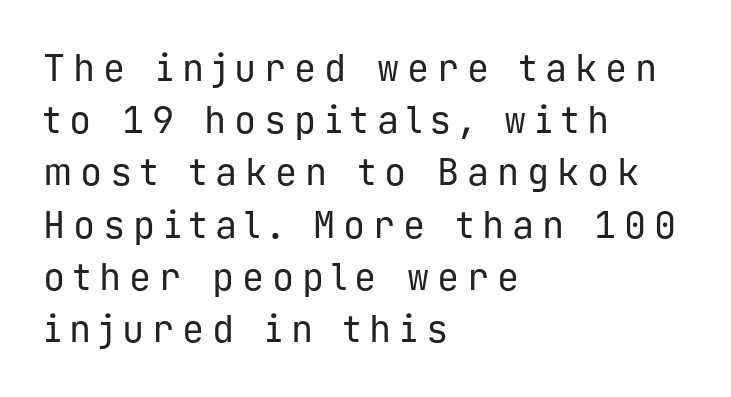
{"serif": "no", "italic": "no", "bold": "no", "weight": "regular", "width": "normal", "stroke_contrast": "low", "x_height": "medium", "monospaced": "yes", "underline": "no", "align": "left", "line_spacing": "normal", "line_spacing_ratio": 1.41, "letter_spacing": "wide", "letter_spacing_em": 0.21, "glyph_px": 37}
